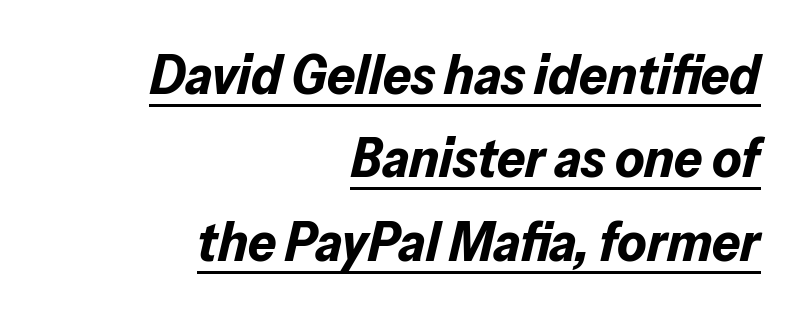
{"italic": "yes", "lean": "right", "slant_degrees": 13, "bold": "yes", "weight": "bold", "width": "normal", "stroke_contrast": "low", "x_height": "medium", "monospaced": "no", "underline": "yes", "align": "right", "line_spacing": "normal", "line_spacing_ratio": 1.49, "letter_spacing": "normal", "letter_spacing_em": 0.0, "glyph_px": 56}
